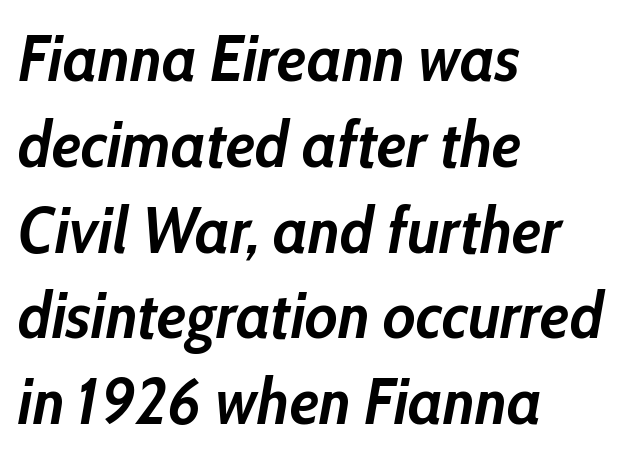
The image shows 65 px semibold, condensed type, italic (leaning right); set left-aligned, normal line spacing (1.32x), normal letter spacing, not underlined; low stroke contrast and a medium x-height.
